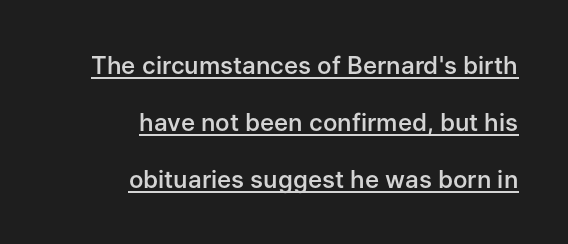
Q: Is the text bold? A: Semi-bold.
Q: Is the text italic (slanted)? A: No, it is upright.
Q: Is the text underlined? A: Yes.
Q: How is the paragraph aligned? A: Right-aligned.
Q: Is the spacing between letters normal or unusually wide? A: Normal.
Q: Is the spacing between lines tight, normal or loose? A: Loose.
